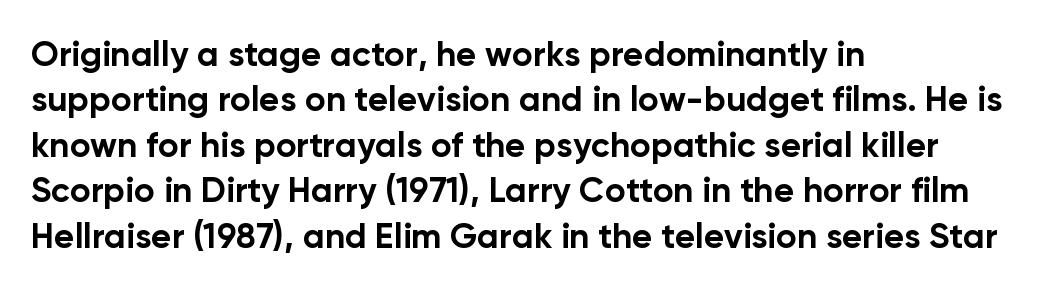
Q: Is the text bold? A: Yes.
Q: Is the text italic (slanted)? A: No, it is upright.
Q: Is the typeface a serif or a sans-serif typeface? A: Sans-serif.
Q: Is the text underlined? A: No.
Q: How is the paragraph aligned? A: Left-aligned.
Q: Is the spacing between letters normal or unusually wide? A: Normal.
Q: Is the spacing between lines tight, normal or loose? A: Normal.
Q: Width (condensed, normal, or wide)? A: Normal.
Q: Stroke contrast? A: Low.
Q: x-height? A: Medium.
Q: Monospaced? A: No.
